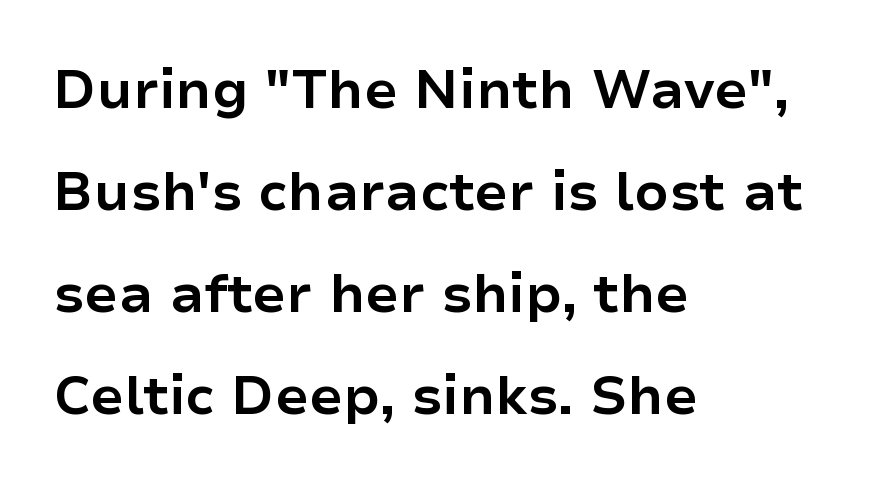
You can tell from the bare stems that sans-serif type was used. Students, note that the glyphs here touch the page at normal intervals. The specimen omits any rule beneath the text block's lines. A roman cut, with each character standing at attention. Horizontally, the lines are justified to the leading edge only. Varying glyph widths throughout — classic text-font behaviour.
